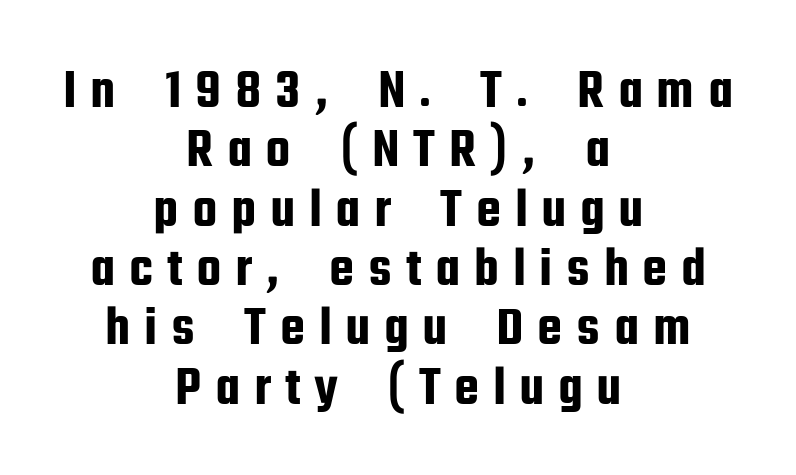
{"serif": "no", "italic": "no", "width": "condensed", "stroke_contrast": "low", "x_height": "medium", "monospaced": "no", "underline": "no", "align": "center", "line_spacing": "tight", "line_spacing_ratio": 1.06, "letter_spacing": "wide", "letter_spacing_em": 0.24, "glyph_px": 56}
